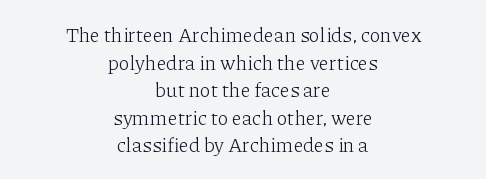
Where is the straight margin? There isn't one; the lines are centered. The passage shown is not bold in any degree. This rendering leaves character spacing at its baseline value. Descender tails drop into unmarked territory.
